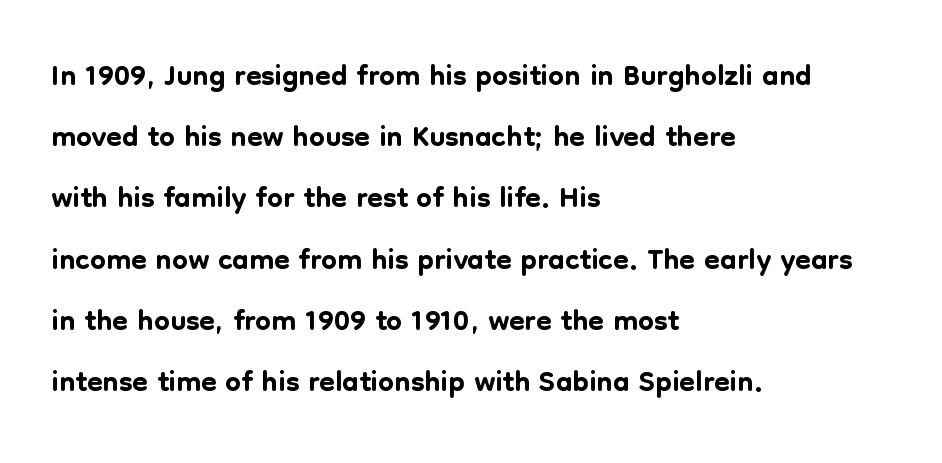
{"serif": "no", "italic": "no", "width": "normal", "stroke_contrast": "low", "x_height": "medium", "monospaced": "no", "underline": "no", "align": "left", "line_spacing": "normal", "line_spacing_ratio": 1.36, "letter_spacing": "normal", "letter_spacing_em": 0.0, "glyph_px": 45}
